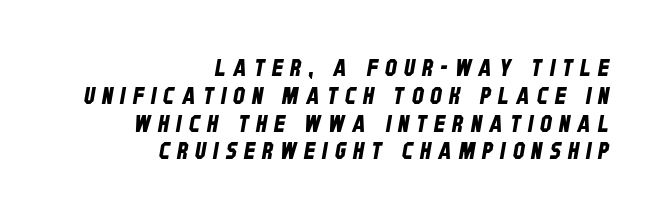
Rule under the text: the space is simply empty. The text block is weighted toward the right margin, trailing off unevenly leftward. The gaps between neighbouring characters are conspicuously large.
